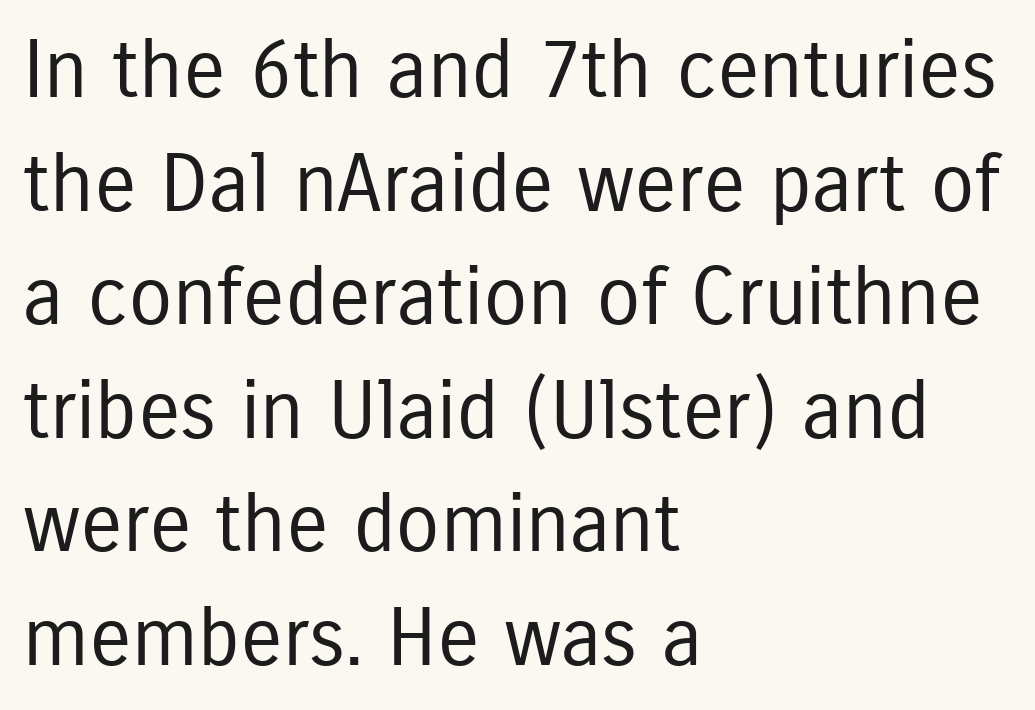
{"serif": "no", "italic": "no", "bold": "no", "weight": "regular", "width": "condensed", "stroke_contrast": "low", "x_height": "medium", "monospaced": "no", "underline": "no", "align": "left", "line_spacing": "normal", "line_spacing_ratio": 1.42, "letter_spacing": "normal", "letter_spacing_em": 0.0, "glyph_px": 80}
